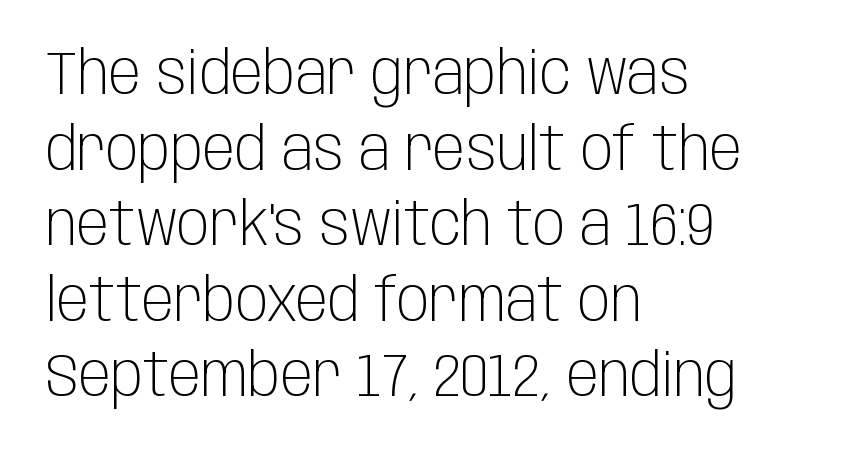
Vertical spacing — default. The ragged edge is on the right, which tells us the setting is flush left. Do the characters align in a grid? No, the font is proportional. Is the letter spacing exaggerated? No — it looks like the ordinary default. Unbolded letterforms with no extra heft.
